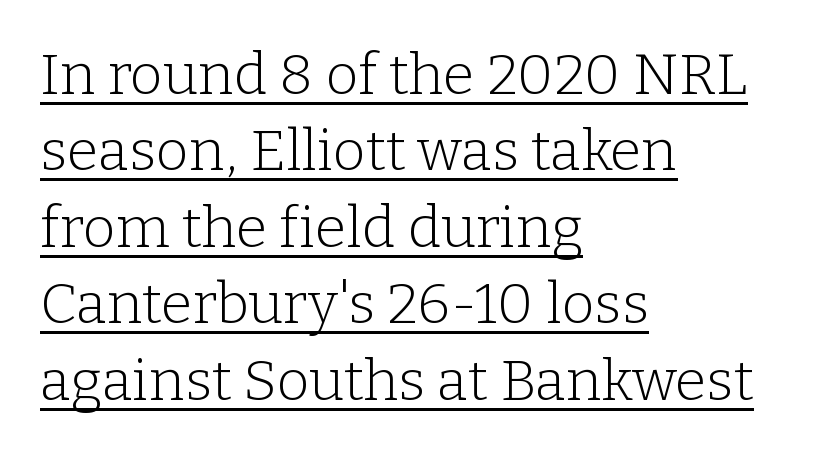
The rag falls on the right side of this text block. A typesetter would call this leading conventional body-copy spacing. The passage shown is typed in a proportional face where columns would drift. You can see a thin bar hugging the bottom of the glyphs. Weight: in the light-to-regular range. Designer's note — italics off, roman on.
